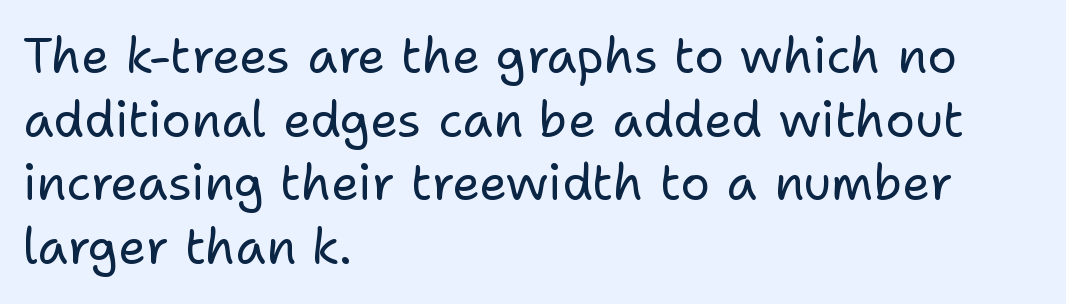
The image shows 49 px regular-weight sans-serif type, upright; set left-aligned, normal line spacing (1.3x), normal letter spacing, not underlined; low stroke contrast and a medium x-height.
